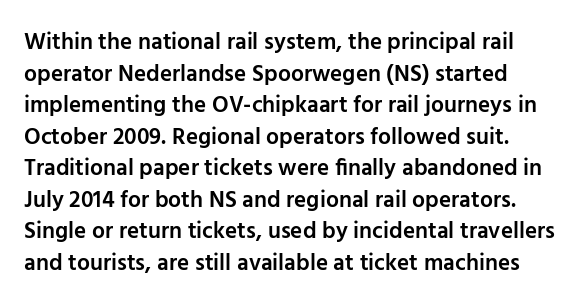
The image shows 23 px text type, upright; set left-aligned, normal line spacing (1.37x), normal letter spacing, not underlined.
